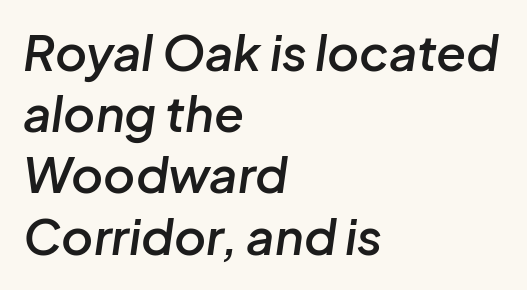
The image shows 49 px semibold type, italic (leaning right); set left-aligned, normal line spacing (1.25x), normal letter spacing, not underlined; low stroke contrast and a medium x-height.
